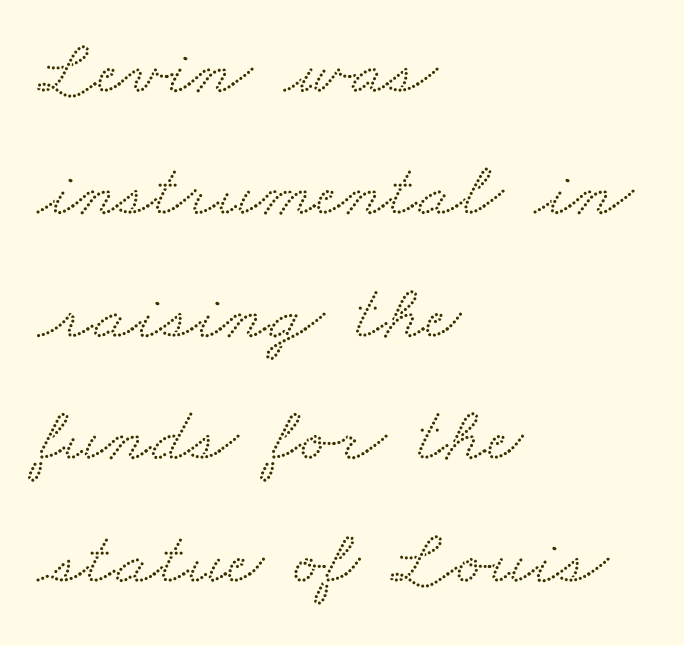
The characters display serif detailing at their extremities. Inter-character spacing is left at the font's built-in metrics. This rendering features lettering with no underline. The face used here is proportionally spaced, like ordinary book or web type. Leading: standard. Line beginnings align vertically; line endings do not.
